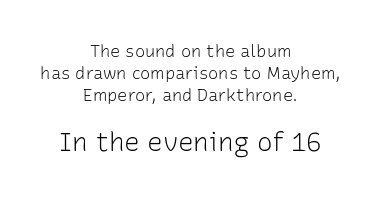
Q: Is the text bold? A: No.
Q: Is the text italic (slanted)? A: No, it is upright.
Q: Is the text underlined? A: No.
Q: How is the paragraph aligned? A: Centered.
Q: Is the spacing between letters normal or unusually wide? A: Normal.
Q: Is the spacing between lines tight, normal or loose? A: Normal.
Q: Which block of text is set in a larger size, the first (top) or the second (bottom)? A: The second (bottom) one.
